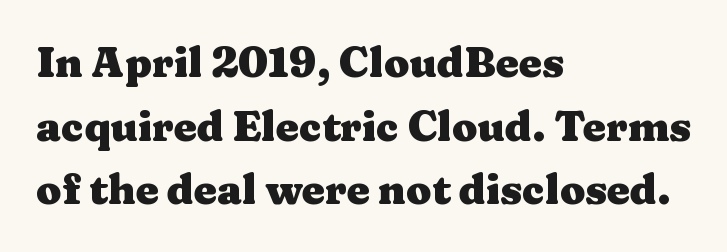
{"serif": "yes", "italic": "no", "bold": "yes", "weight": "heavy", "width": "wide", "stroke_contrast": "medium", "x_height": "medium", "monospaced": "no", "underline": "no", "align": "left", "line_spacing": "normal", "line_spacing_ratio": 1.55, "letter_spacing": "normal", "letter_spacing_em": 0.0, "glyph_px": 41}
